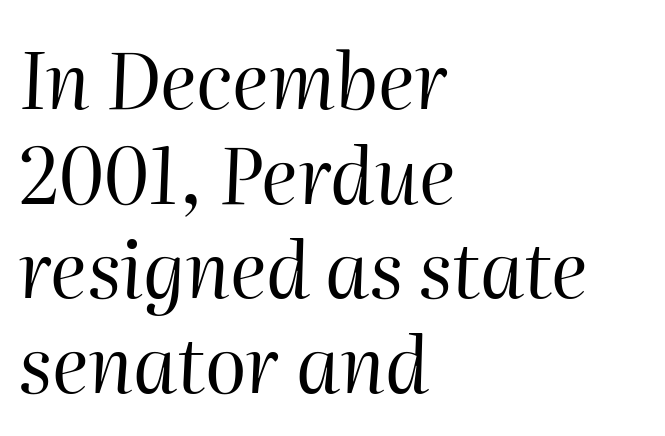
Q: Is the text bold? A: No.
Q: Is the text italic (slanted)? A: Yes, it leans right by about 2 degrees.
Q: Is the text underlined? A: No.
Q: How is the paragraph aligned? A: Left-aligned.
Q: Is the spacing between letters normal or unusually wide? A: Normal.
Q: Width (condensed, normal, or wide)? A: Normal.
Q: Stroke contrast? A: High.
Q: x-height? A: Medium.
Q: Monospaced? A: No.
